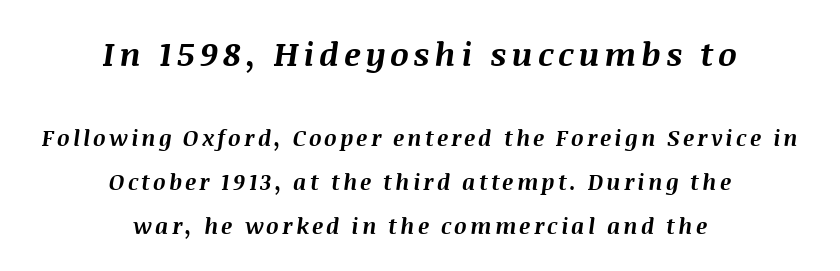
{"italic": "yes", "lean": "right", "slant_degrees": 8, "bold": "yes", "weight": "bold", "width": "normal", "stroke_contrast": "medium", "x_height": "large", "monospaced": "no", "underline": "no", "align": "center", "line_spacing": "loose", "line_spacing_ratio": 1.99, "larger_block": "first", "size_ratio": 1.5, "glyph_px": 33}
